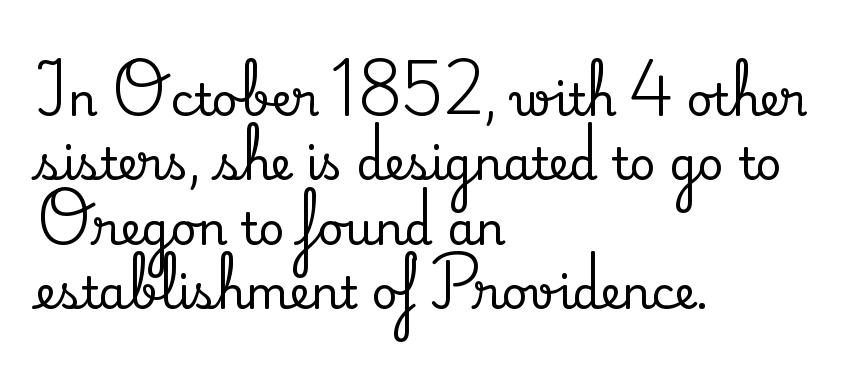
{"serif": "yes", "italic": "no", "width": "normal", "stroke_contrast": "medium", "x_height": "small", "monospaced": "no", "underline": "no", "align": "left", "line_spacing": "normal", "line_spacing_ratio": 1.43, "letter_spacing": "normal", "letter_spacing_em": 0.0, "glyph_px": 45}
